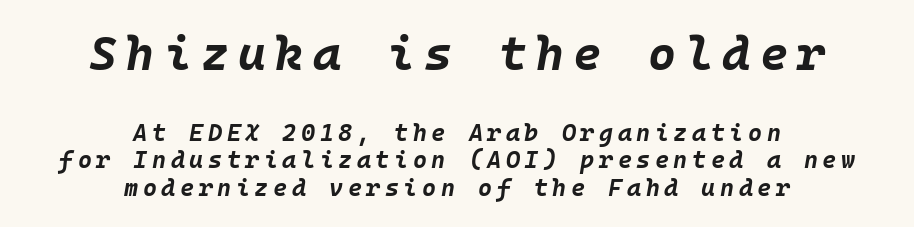
{"italic": "yes", "lean": "right", "slant_degrees": 10, "bold": "yes", "weight": "bold", "width": "normal", "stroke_contrast": "low", "x_height": "large", "monospaced": "yes", "underline": "no", "align": "center", "line_spacing": "tight", "line_spacing_ratio": 1.14, "larger_block": "first", "size_ratio": 2.0, "glyph_px": 48}
